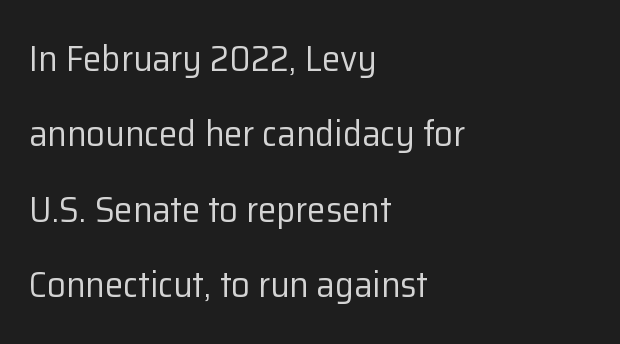
Q: Is the text bold? A: No.
Q: Is the text italic (slanted)? A: No, it is upright.
Q: Is the typeface a serif or a sans-serif typeface? A: Sans-serif.
Q: Is the text underlined? A: No.
Q: How is the paragraph aligned? A: Left-aligned.
Q: Is the spacing between letters normal or unusually wide? A: Normal.
Q: Is the spacing between lines tight, normal or loose? A: Loose.
Q: Width (condensed, normal, or wide)? A: Normal.
Q: Stroke contrast? A: Low.
Q: x-height? A: Medium.
Q: Monospaced? A: No.
